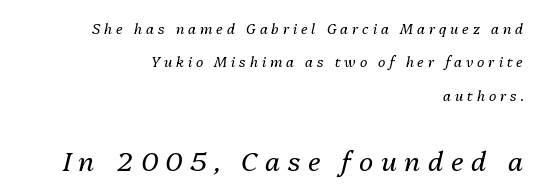
{"italic": "yes", "lean": "right", "slant_degrees": 13, "bold": "no", "underline": "no", "align": "right", "line_spacing": "loose", "line_spacing_ratio": 2.38, "letter_spacing": "wide", "letter_spacing_em": 0.28, "larger_block": "second", "size_ratio": 1.93, "glyph_px": 27}
